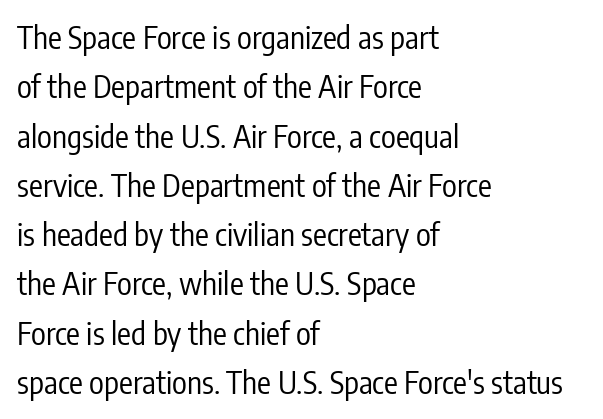
The image shows 31 px regular-weight, condensed sans-serif type, upright; set left-aligned, normal line spacing (1.59x), normal letter spacing, not underlined; low stroke contrast and a medium x-height.
